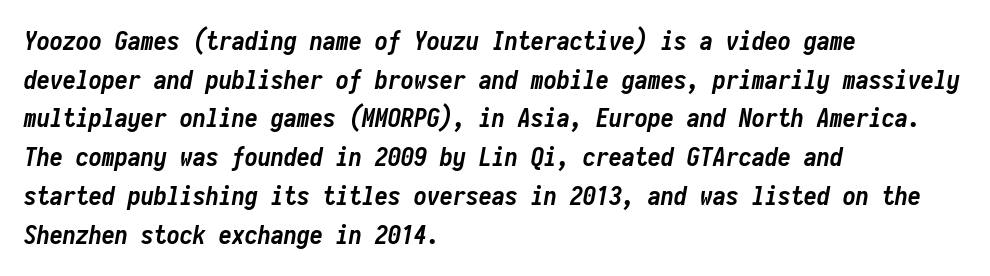
{"italic": "yes", "lean": "right", "slant_degrees": 10, "bold": "yes", "underline": "no", "align": "left", "line_spacing": "normal", "line_spacing_ratio": 1.49, "letter_spacing": "normal", "letter_spacing_em": 0.0, "glyph_px": 26}
